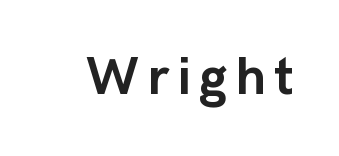
The image shows 54 px semibold sans-serif type, upright; set not underlined; low stroke contrast and a medium x-height.
